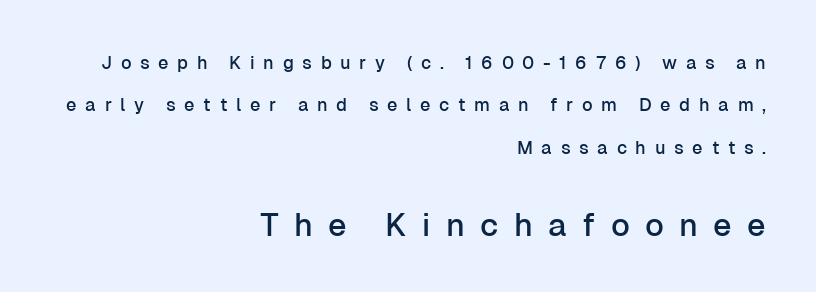
{"serif": "no", "italic": "no", "width": "normal", "stroke_contrast": "low", "x_height": "medium", "monospaced": "no", "underline": "no", "align": "right", "line_spacing": "loose", "line_spacing_ratio": 2.36, "letter_spacing": "wide", "letter_spacing_em": 0.48, "larger_block": "second", "size_ratio": 1.78, "glyph_px": 32}
